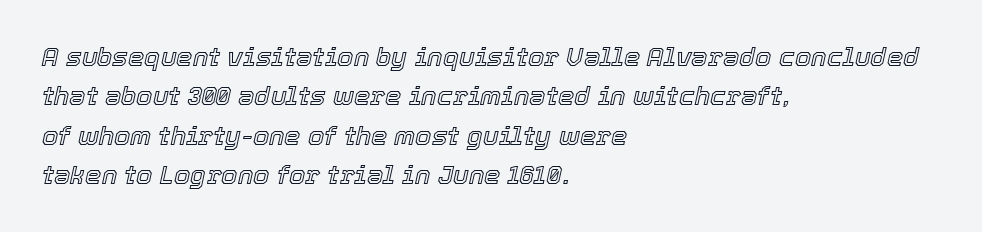
{"italic": "yes", "lean": "right", "slant_degrees": 12, "underline": "no", "align": "left", "line_spacing": "normal", "line_spacing_ratio": 1.51, "letter_spacing": "normal", "letter_spacing_em": 0.0, "glyph_px": 26}
